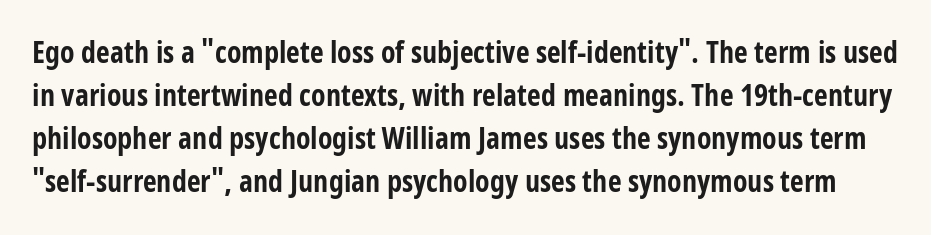
Q: Is the text bold? A: Yes.
Q: Is the text italic (slanted)? A: No, it is upright.
Q: Is the typeface a serif or a sans-serif typeface? A: Sans-serif.
Q: Is the text underlined? A: No.
Q: Is the spacing between letters normal or unusually wide? A: Normal.
Q: Is the spacing between lines tight, normal or loose? A: Normal.
Q: Width (condensed, normal, or wide)? A: Condensed.
Q: Stroke contrast? A: Low.
Q: x-height? A: Large.
Q: Monospaced? A: No.
